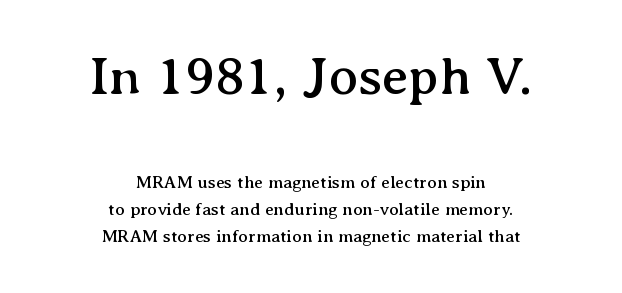
{"serif": "yes", "italic": "no", "width": "normal", "stroke_contrast": "medium", "x_height": "medium", "monospaced": "no", "underline": "no", "align": "center", "line_spacing": "normal", "line_spacing_ratio": 1.51, "letter_spacing": "normal", "letter_spacing_em": 0.0, "larger_block": "first", "size_ratio": 3.06, "glyph_px": 55}
